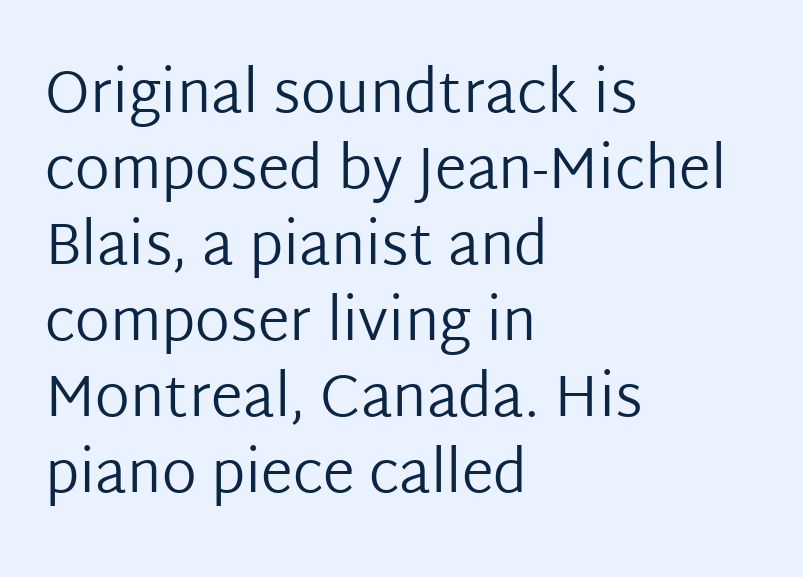
Q: Is the text bold? A: No.
Q: Is the text italic (slanted)? A: No, it is upright.
Q: Is the typeface a serif or a sans-serif typeface? A: Sans-serif.
Q: Is the text underlined? A: No.
Q: How is the paragraph aligned? A: Left-aligned.
Q: Is the spacing between letters normal or unusually wide? A: Normal.
Q: Is the spacing between lines tight, normal or loose? A: Normal.
Q: Width (condensed, normal, or wide)? A: Normal.
Q: Stroke contrast? A: Low.
Q: x-height? A: Medium.
Q: Monospaced? A: No.
